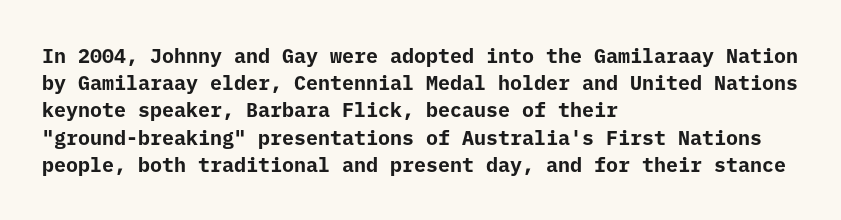
The image shows 20 px bold type, upright; set left-aligned, normal line spacing (1.36x), normal letter spacing, not underlined.
